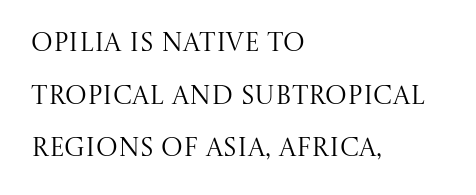
The image shows 26 px text type, upright; set left-aligned, loose line spacing (2.02x), normal letter spacing, not underlined.
